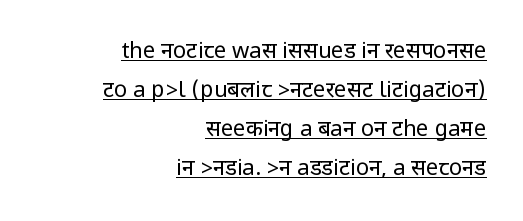
{"italic": "no", "bold": "no", "underline": "yes", "align": "right", "line_spacing_ratio": 1.77, "letter_spacing": "normal", "letter_spacing_em": 0.0, "glyph_px": 22}
